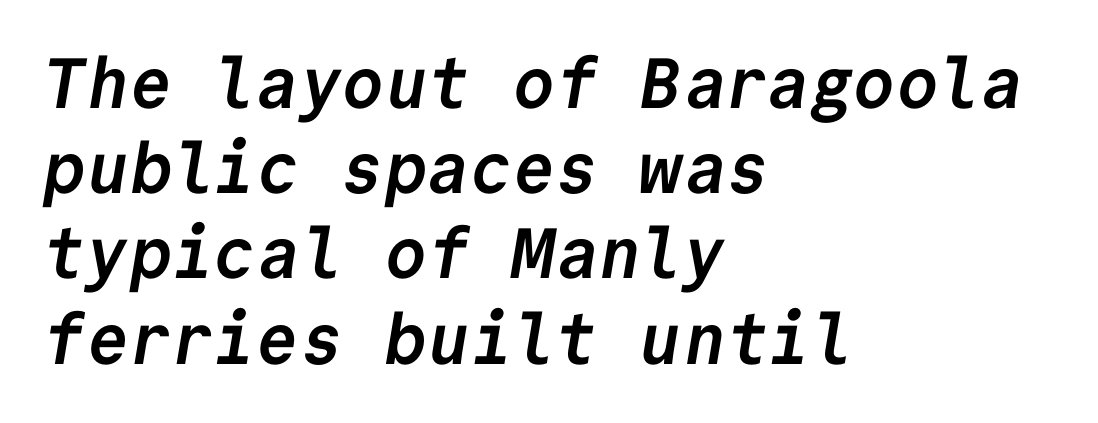
Note the uniform advance width — an 'i' takes as much space as an 'm'. The letters are bold, with thick, heavy strokes. Any mark beneath the type? The region is blank. This sample uses plain, unmodified letter spacing. The paragraph shown leans on its left margin. Serifs: no, the terminals of the letterforms are clean.
